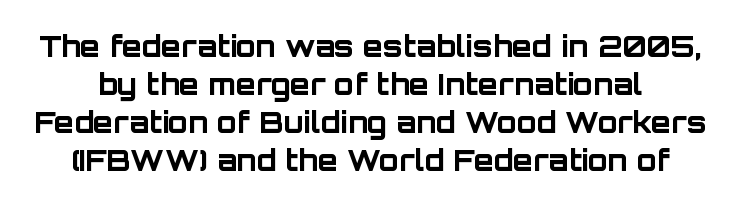
Is the type bold? Yes — the strokes are clearly thick and heavy. The line-height multiplier appears to be the usual default. The area under the type is left untouched. The axis of the letterforms is exactly vertical. To sum up the face: it is a sans, with no serifs. Caption: standard tracking, unaltered.
